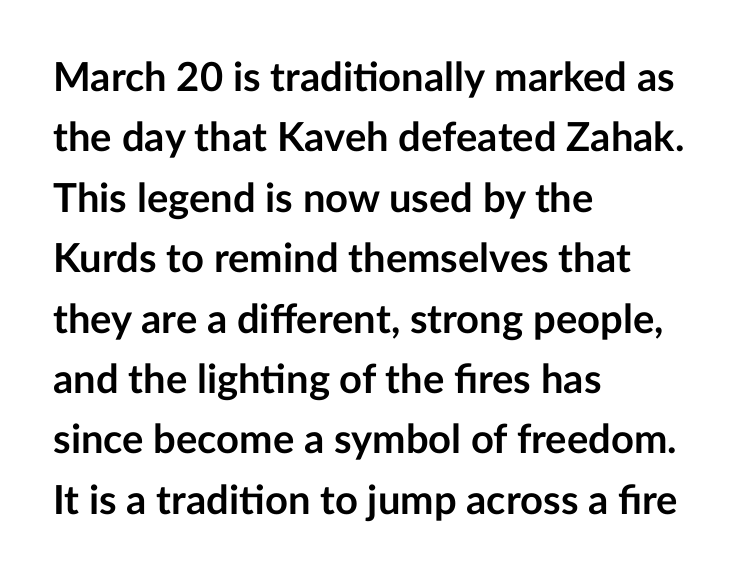
Q: Is the text bold? A: Yes.
Q: Is the text italic (slanted)? A: No, it is upright.
Q: Is the typeface a serif or a sans-serif typeface? A: Sans-serif.
Q: Is the text underlined? A: No.
Q: How is the paragraph aligned? A: Left-aligned.
Q: Is the spacing between letters normal or unusually wide? A: Normal.
Q: Is the spacing between lines tight, normal or loose? A: Normal.
Q: Width (condensed, normal, or wide)? A: Normal.
Q: Stroke contrast? A: Low.
Q: x-height? A: Medium.
Q: Monospaced? A: No.
